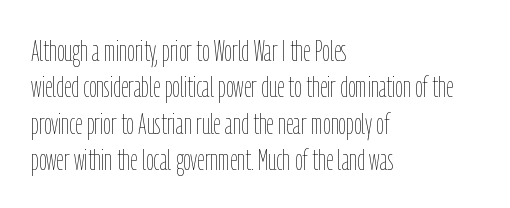
The image shows 30 px thin, condensed type, upright; set left-aligned, line spacing 1.21x, normal letter spacing, not underlined; low stroke contrast and a medium x-height.
